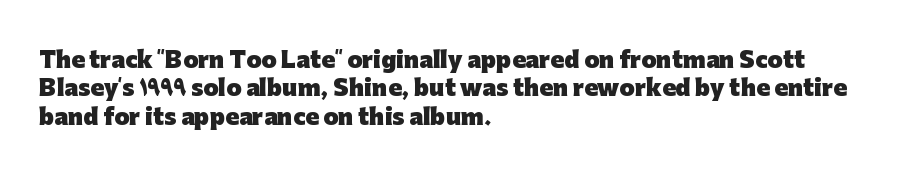
Q: Is the text bold? A: Yes.
Q: Is the text italic (slanted)? A: No, it is upright.
Q: Is the text underlined? A: No.
Q: How is the paragraph aligned? A: Left-aligned.
Q: Is the spacing between letters normal or unusually wide? A: Normal.
Q: Is the spacing between lines tight, normal or loose? A: Normal.
